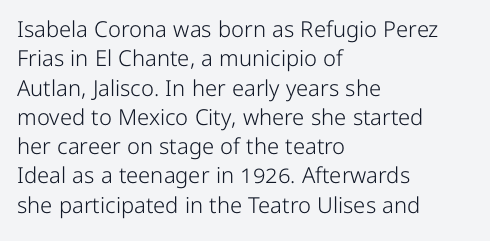
The image shows 22 px text type, upright; set left-aligned, normal line spacing (1.33x), normal letter spacing, not underlined.
